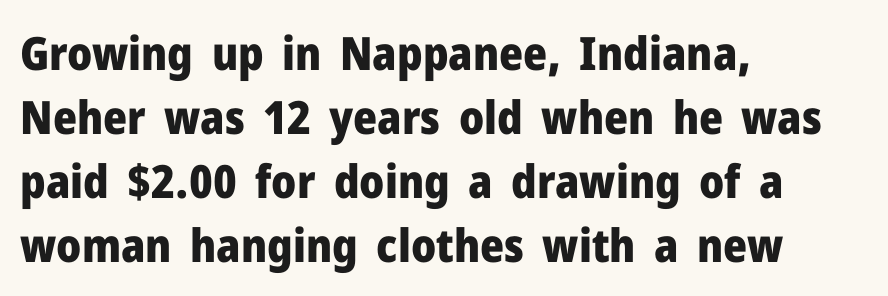
{"serif": "no", "italic": "no", "bold": "yes", "weight": "heavy", "width": "normal", "stroke_contrast": "low", "x_height": "medium", "monospaced": "no", "underline": "no", "align": "left", "line_spacing": "normal", "line_spacing_ratio": 1.39, "letter_spacing": "normal", "letter_spacing_em": 0.0, "glyph_px": 46}
